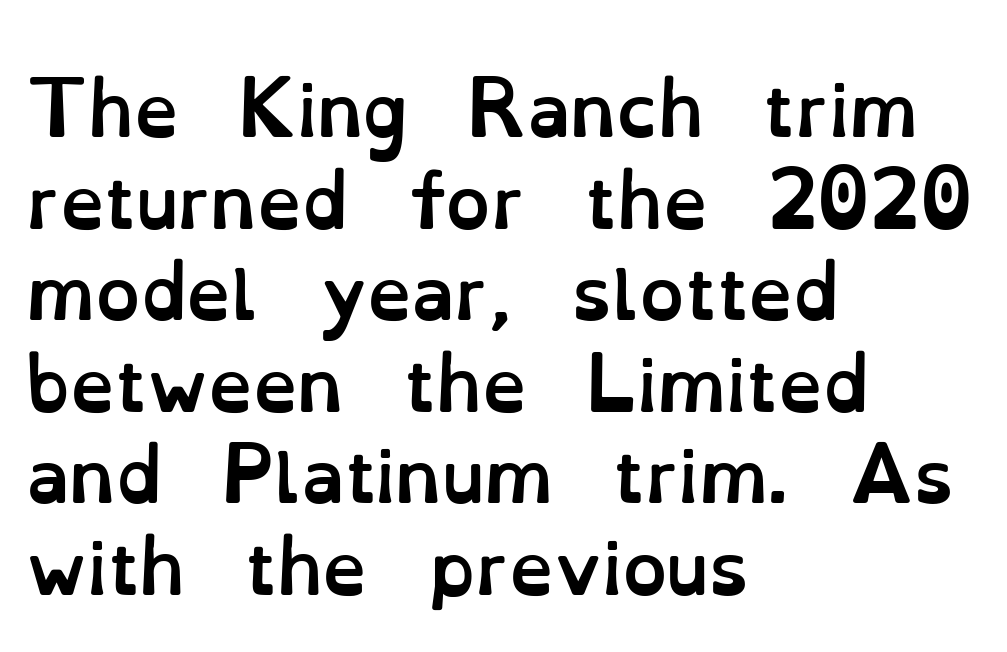
Q: Is the text bold? A: Yes.
Q: Is the text italic (slanted)? A: No, it is upright.
Q: Is the text underlined? A: No.
Q: How is the paragraph aligned? A: Left-aligned.
Q: Is the spacing between letters normal or unusually wide? A: Normal.
Q: Is the spacing between lines tight, normal or loose? A: Normal.
Q: Width (condensed, normal, or wide)? A: Normal.
Q: Stroke contrast? A: Low.
Q: x-height? A: Small.
Q: Monospaced? A: No.
